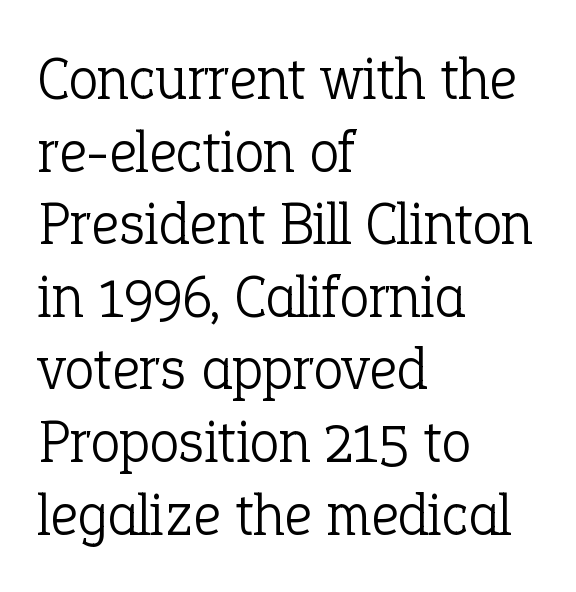
The image shows 60 px light serif type, upright; set left-aligned, line spacing 1.21x, normal letter spacing, not underlined; low stroke contrast and a medium x-height.
